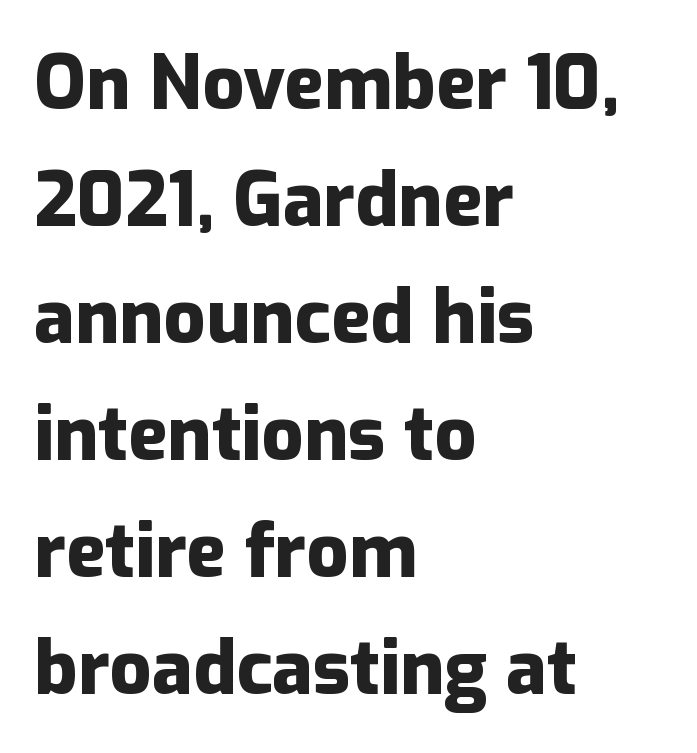
Q: Is the text bold? A: Yes.
Q: Is the text italic (slanted)? A: No, it is upright.
Q: Is the typeface a serif or a sans-serif typeface? A: Sans-serif.
Q: Is the text underlined? A: No.
Q: How is the paragraph aligned? A: Left-aligned.
Q: Is the spacing between letters normal or unusually wide? A: Normal.
Q: Is the spacing between lines tight, normal or loose? A: Normal.
Q: Width (condensed, normal, or wide)? A: Normal.
Q: Stroke contrast? A: Low.
Q: x-height? A: Medium.
Q: Monospaced? A: No.
